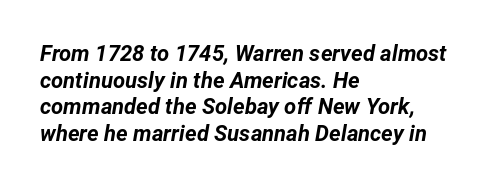
Q: Is the text bold? A: Yes.
Q: Is the text italic (slanted)? A: Yes, it leans right by about 12 degrees.
Q: Is the text underlined? A: No.
Q: How is the paragraph aligned? A: Left-aligned.
Q: Is the spacing between letters normal or unusually wide? A: Normal.
